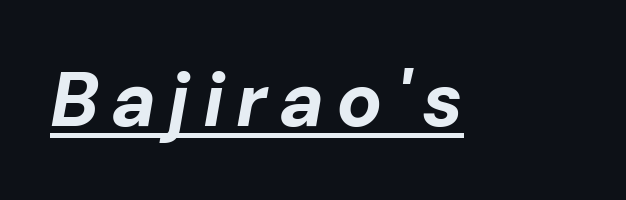
The image shows 76 px bold type, italic (leaning right); set underlined; low stroke contrast and a medium x-height.
